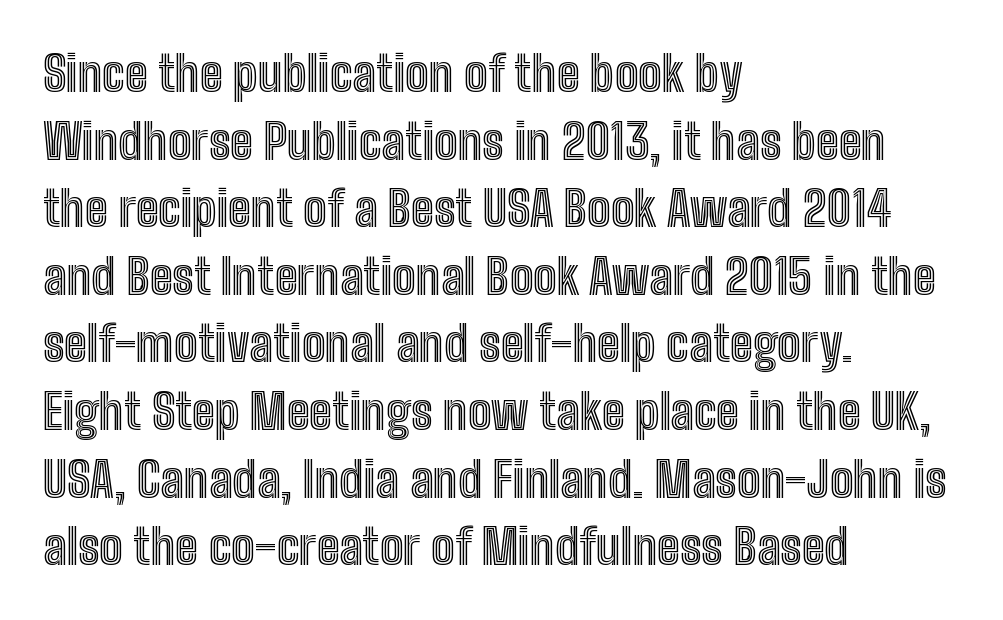
{"italic": "no", "width": "condensed", "x_height": "medium", "monospaced": "no", "underline": "no", "align": "left", "line_spacing": "normal", "line_spacing_ratio": 1.38, "letter_spacing": "normal", "letter_spacing_em": 0.0, "glyph_px": 49}
